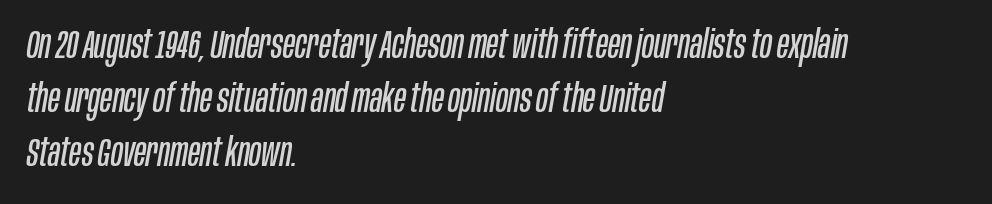
Think of a printed novel: that variable character pitch is what you see here. The designer left line spacing at the default. Quick note: underline off. Rendered with sloped, italic letterforms. This reads as an unemphasized weight, regular at the heaviest.
